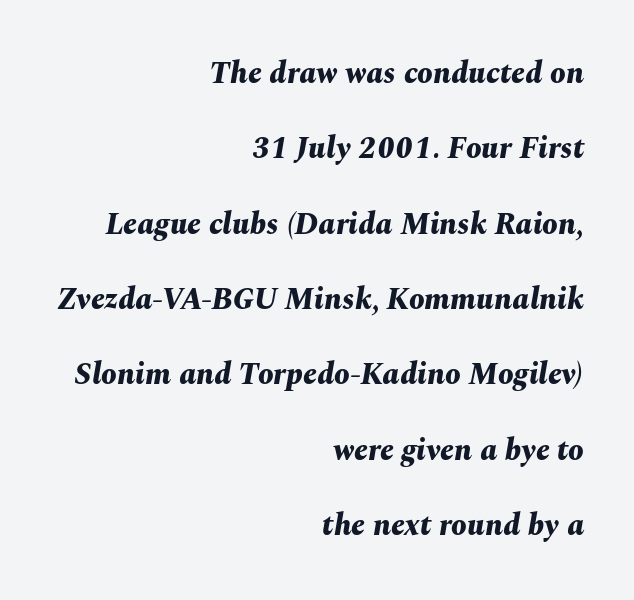
{"italic": "yes", "lean": "right", "slant_degrees": 10, "bold": "yes", "weight": "bold", "width": "normal", "stroke_contrast": "medium", "x_height": "medium", "monospaced": "no", "underline": "no", "align": "right", "line_spacing": "loose", "line_spacing_ratio": 2.43, "letter_spacing": "normal", "letter_spacing_em": 0.0, "glyph_px": 31}
